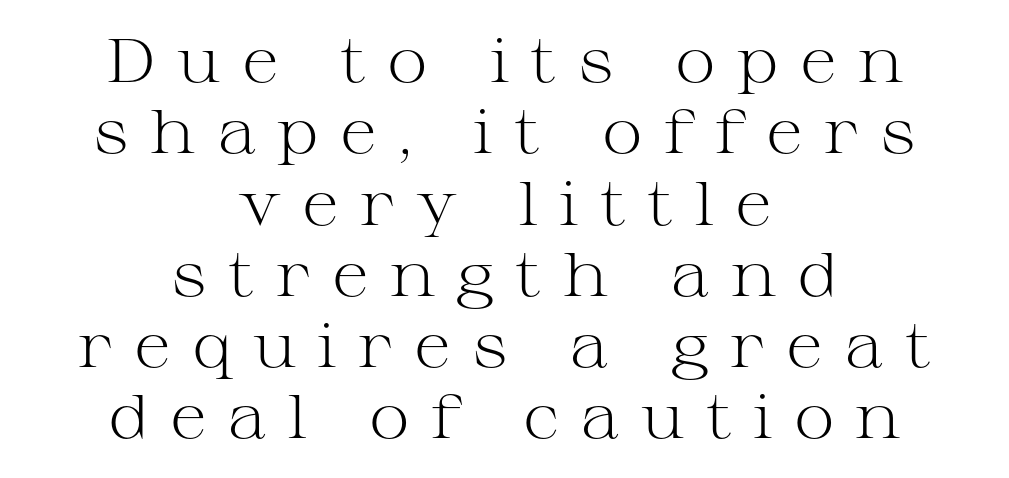
{"serif": "yes", "italic": "no", "bold": "no", "weight": "light", "width": "wide", "stroke_contrast": "medium", "x_height": "medium", "monospaced": "no", "underline": "no", "align": "center", "line_spacing": "tight", "line_spacing_ratio": 1.15, "letter_spacing": "wide", "letter_spacing_em": 0.34, "glyph_px": 62}
